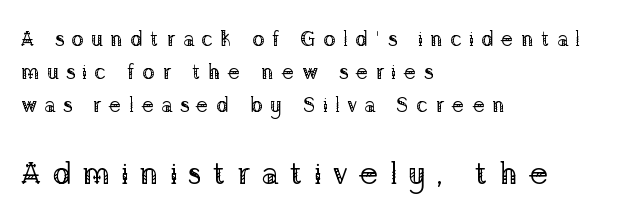
The image shows 32 px regular-weight serif type, upright; set left-aligned, normal line spacing (1.56x), unusually wide letter spacing (+0.34 em), not underlined; the second (bottom) block is 1.52x larger; low stroke contrast and a medium x-height.
